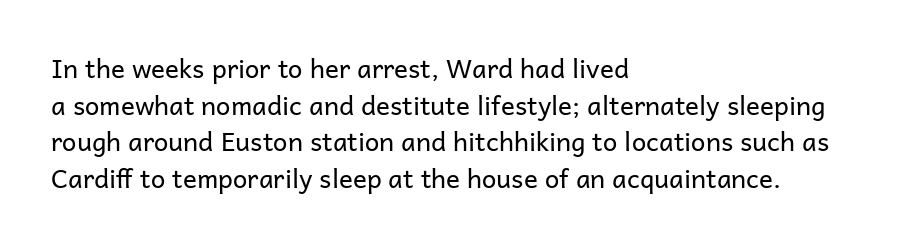
The image shows 26 px text type, upright; set left-aligned, normal line spacing (1.41x), normal letter spacing, not underlined.
